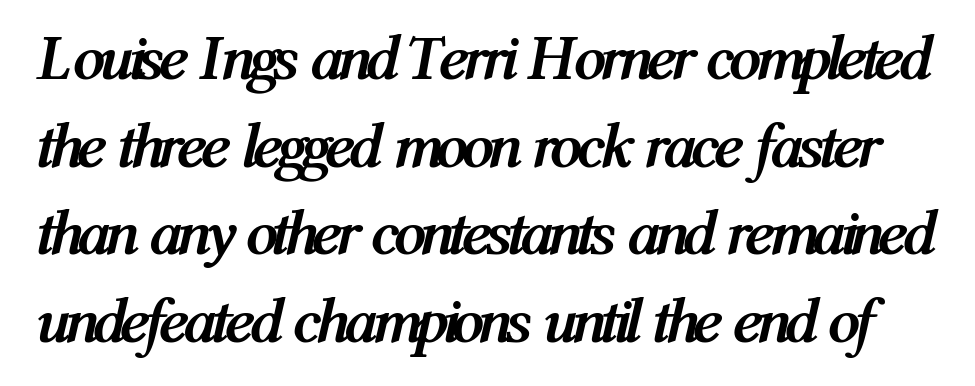
{"italic": "yes", "lean": "right", "slant_degrees": 12, "bold": "yes", "weight": "semibold", "width": "condensed", "stroke_contrast": "medium", "x_height": "medium", "monospaced": "no", "underline": "no", "line_spacing": "normal", "line_spacing_ratio": 1.37, "letter_spacing": "normal", "letter_spacing_em": 0.0, "glyph_px": 64}
